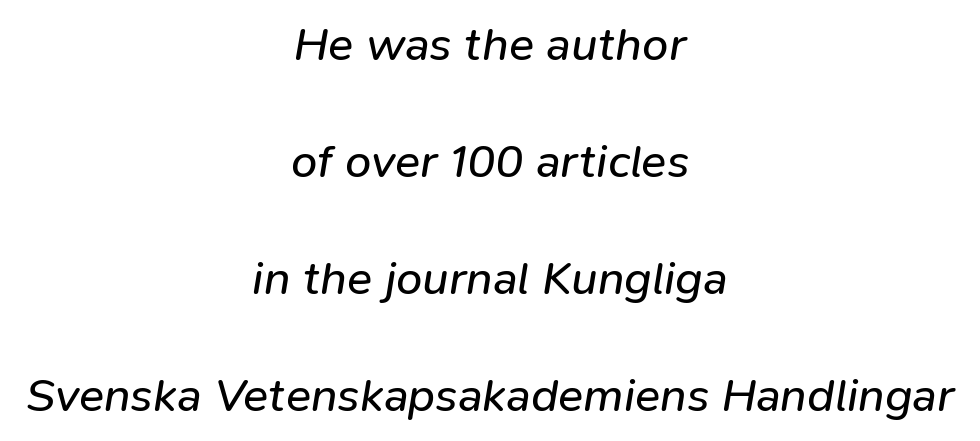
Q: Is the text bold? A: No.
Q: Is the text italic (slanted)? A: Yes, it leans right by about 9 degrees.
Q: Is the text underlined? A: No.
Q: How is the paragraph aligned? A: Centered.
Q: Is the spacing between letters normal or unusually wide? A: Normal.
Q: Is the spacing between lines tight, normal or loose? A: Loose.
Q: Width (condensed, normal, or wide)? A: Normal.
Q: Stroke contrast? A: Low.
Q: x-height? A: Medium.
Q: Monospaced? A: No.
